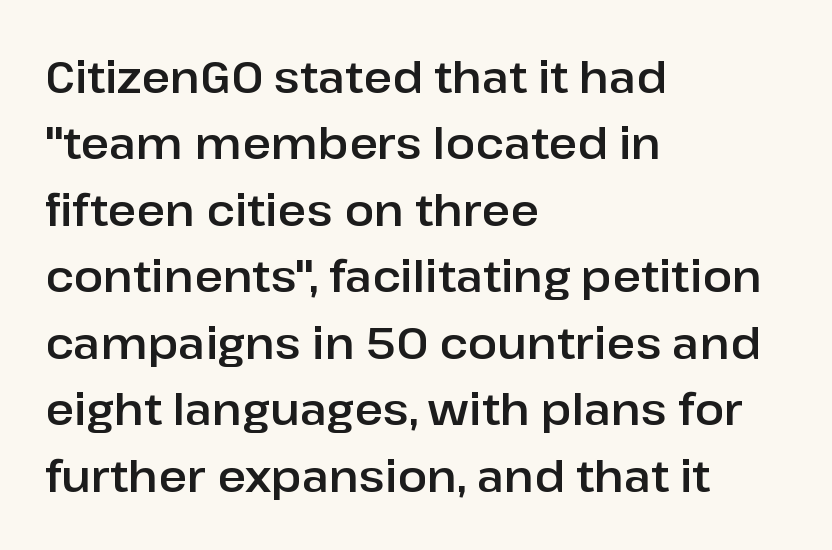
The image shows 44 px sans-serif type, upright; set left-aligned, normal line spacing (1.51x), normal letter spacing, not underlined; low stroke contrast and a medium x-height.
